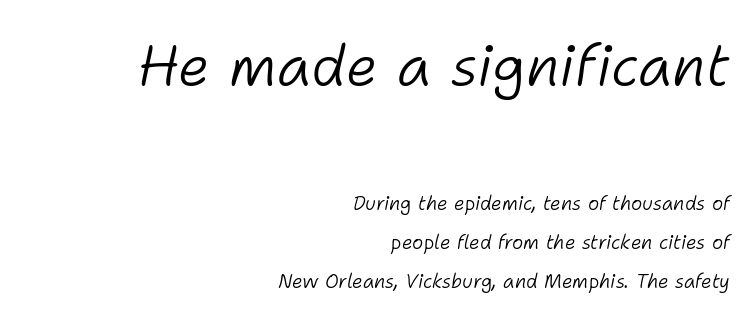
The image shows 57 px light type, italic (leaning right); set right-aligned, loose line spacing (2.07x), normal letter spacing, not underlined; the first (top) block is 3.0x larger; low stroke contrast and a medium x-height.
